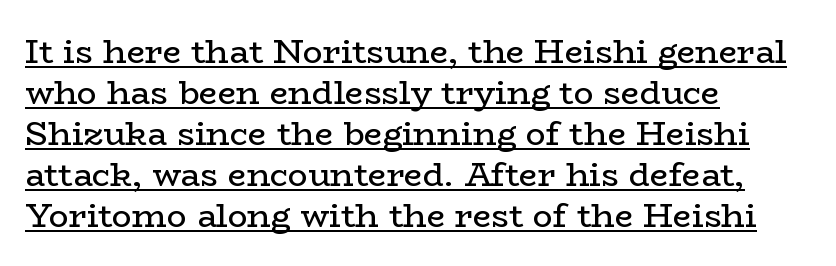
Q: Is the text bold? A: No.
Q: Is the text italic (slanted)? A: No, it is upright.
Q: Is the typeface a serif or a sans-serif typeface? A: Serif.
Q: Is the text underlined? A: Yes.
Q: How is the paragraph aligned? A: Left-aligned.
Q: Is the spacing between letters normal or unusually wide? A: Normal.
Q: Width (condensed, normal, or wide)? A: Wide.
Q: Stroke contrast? A: Low.
Q: x-height? A: Medium.
Q: Monospaced? A: No.
